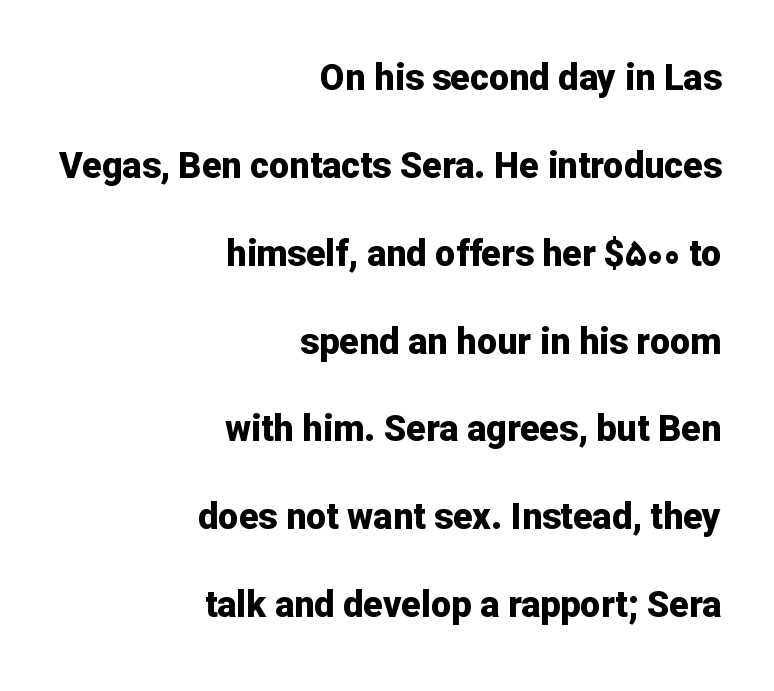
The image shows 36 px bold sans-serif type, upright; set right-aligned, loose line spacing (2.44x), normal letter spacing, not underlined; low stroke contrast and a medium x-height.
